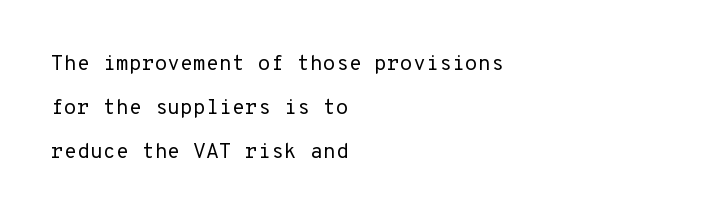
{"italic": "no", "bold": "no", "underline": "no", "align": "left", "line_spacing": "loose", "line_spacing_ratio": 2.1, "letter_spacing": "normal", "letter_spacing_em": 0.0, "glyph_px": 21}
